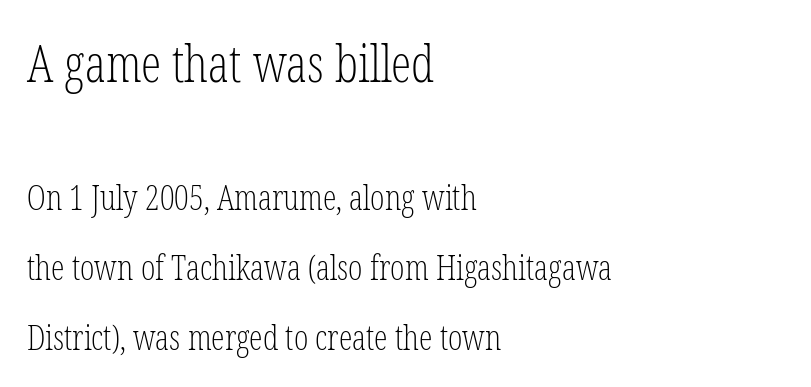
Q: Is the text bold? A: No.
Q: Is the text italic (slanted)? A: No, it is upright.
Q: Is the typeface a serif or a sans-serif typeface? A: Serif.
Q: Is the text underlined? A: No.
Q: How is the paragraph aligned? A: Left-aligned.
Q: Is the spacing between letters normal or unusually wide? A: Normal.
Q: Is the spacing between lines tight, normal or loose? A: Loose.
Q: Which block of text is set in a larger size, the first (top) or the second (bottom)? A: The first (top) one.
Q: Width (condensed, normal, or wide)? A: Condensed.
Q: Stroke contrast? A: Low.
Q: x-height? A: Medium.
Q: Monospaced? A: No.
